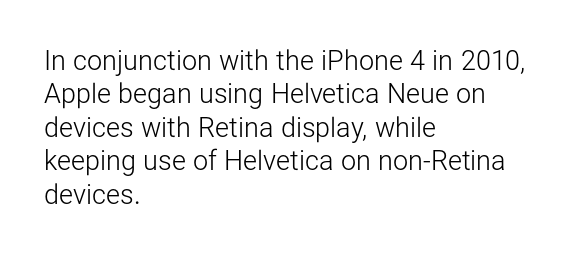
The image shows 27 px text type, upright; set left-aligned, line spacing 1.24x, normal letter spacing, not underlined.
